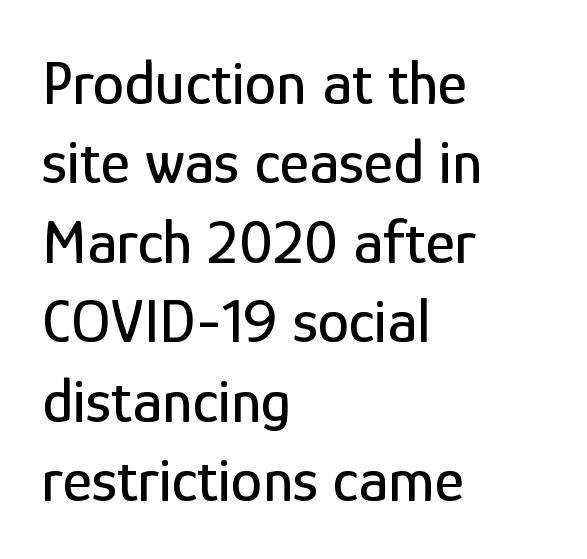
This is roman type, the default non-slanted kind. Varying glyph widths throughout — classic text-font behaviour. The letters carry no serifs — their stems end cleanly without finishing strokes. Words appear dense and cohesive because spacing is normal. The typesetter chose a ragged-right arrangement here. Underline: absent.
